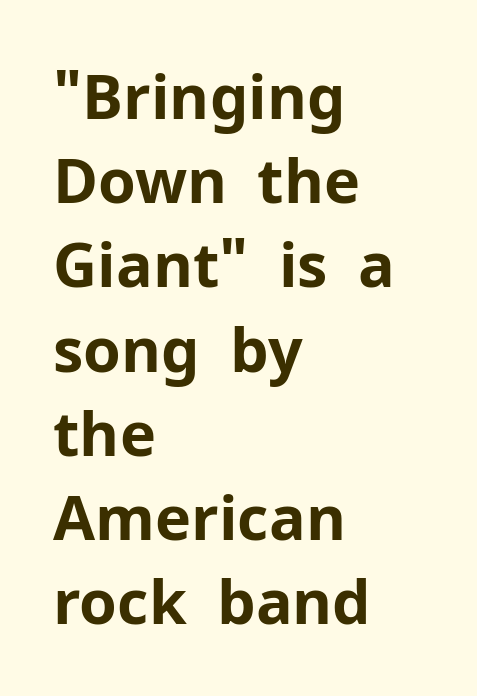
The line texture is even and compact thanks to regular tracking. Proportional: the letters do not fall into vertical columns. Anything drawn beneath the words? Only blank space. Students, observe: this is what conventionally led text looks like.
